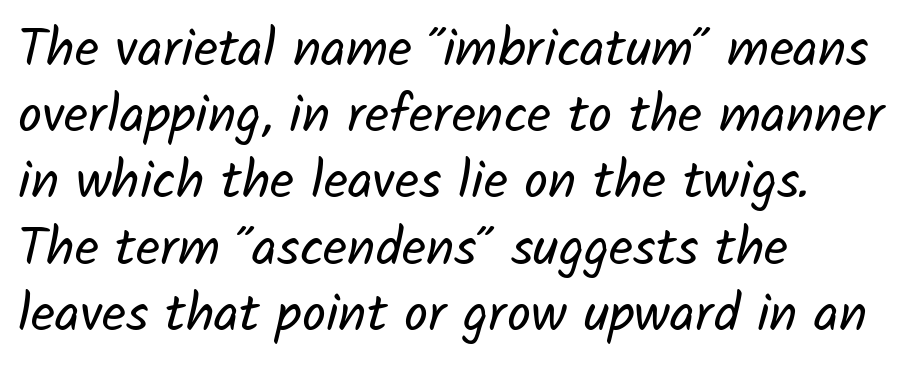
Q: Is the text bold? A: No.
Q: Is the typeface a serif or a sans-serif typeface? A: Sans-serif.
Q: Is the text underlined? A: No.
Q: How is the paragraph aligned? A: Left-aligned.
Q: Is the spacing between letters normal or unusually wide? A: Normal.
Q: Is the spacing between lines tight, normal or loose? A: Normal.
Q: Width (condensed, normal, or wide)? A: Normal.
Q: Stroke contrast? A: Low.
Q: x-height? A: Medium.
Q: Monospaced? A: No.
